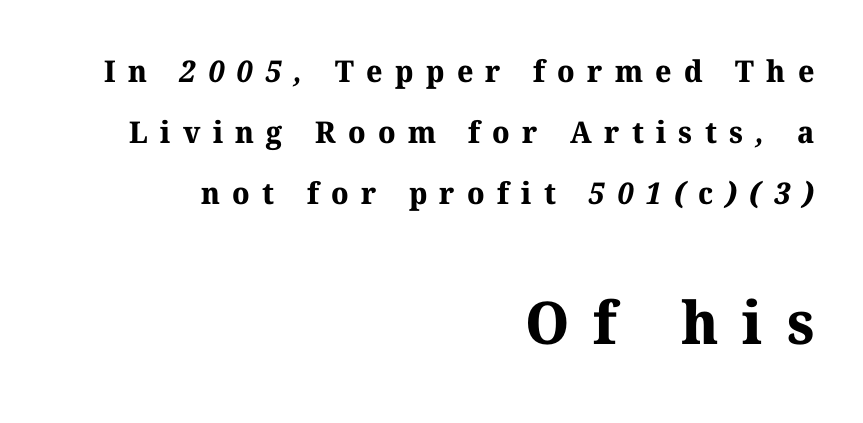
Observe the serifs anchoring each vertical stroke in this sample. The ragged edge is on the left, which tells us the setting is flush right. Heft: maximum for text — a bold. The passage shown begins with its smaller block and ends with its larger one.
